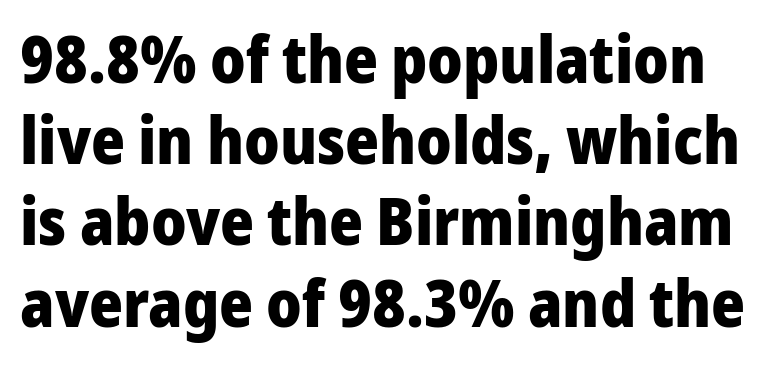
Q: Is the text bold? A: Yes.
Q: Is the text italic (slanted)? A: No, it is upright.
Q: Is the typeface a serif or a sans-serif typeface? A: Sans-serif.
Q: Is the text underlined? A: No.
Q: Is the spacing between letters normal or unusually wide? A: Normal.
Q: Is the spacing between lines tight, normal or loose? A: Normal.
Q: Width (condensed, normal, or wide)? A: Normal.
Q: Stroke contrast? A: Low.
Q: x-height? A: Medium.
Q: Monospaced? A: No.
